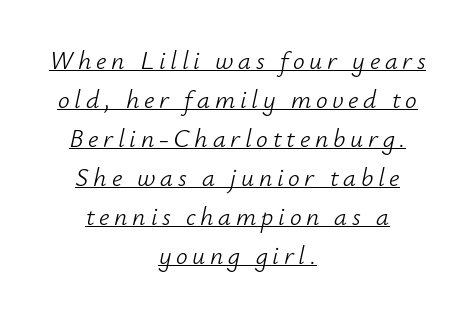
The image shows 26 px text type, italic (leaning right); set centered, normal line spacing (1.5x), underlined.
